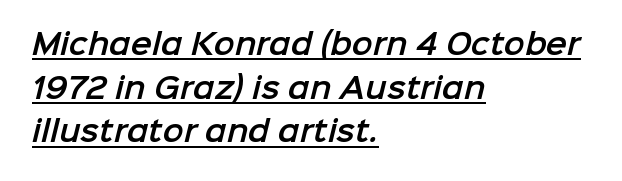
{"serif": "no", "width": "normal", "stroke_contrast": "low", "x_height": "medium", "monospaced": "no", "underline": "yes", "align": "left", "line_spacing": "normal", "line_spacing_ratio": 1.56, "letter_spacing": "normal", "letter_spacing_em": 0.0, "glyph_px": 28}
